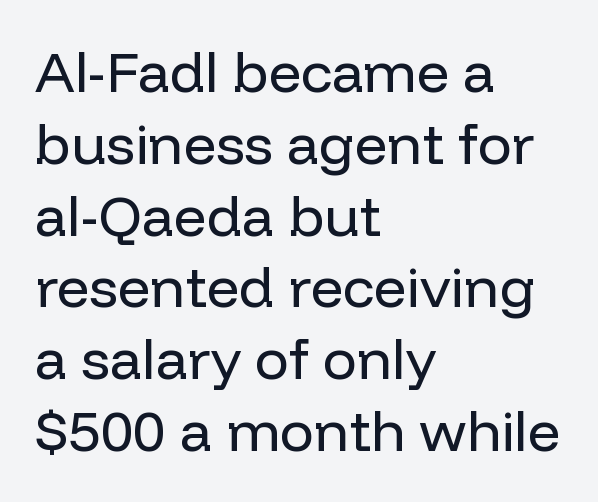
Q: Is the text bold? A: No.
Q: Is the text italic (slanted)? A: No, it is upright.
Q: Is the typeface a serif or a sans-serif typeface? A: Sans-serif.
Q: Is the text underlined? A: No.
Q: How is the paragraph aligned? A: Left-aligned.
Q: Is the spacing between letters normal or unusually wide? A: Normal.
Q: Is the spacing between lines tight, normal or loose? A: Normal.
Q: Width (condensed, normal, or wide)? A: Normal.
Q: Stroke contrast? A: Low.
Q: x-height? A: Medium.
Q: Monospaced? A: No.
